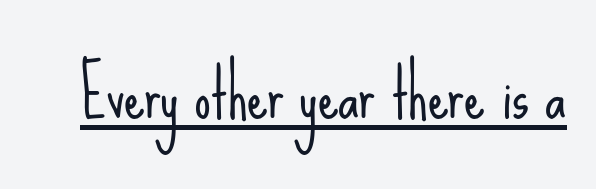
{"serif": "no", "italic": "no", "bold": "no", "weight": "light", "width": "condensed", "stroke_contrast": "low", "x_height": "small", "monospaced": "no", "underline": "yes", "letter_spacing": "normal", "letter_spacing_em": 0.0, "glyph_px": 66}
